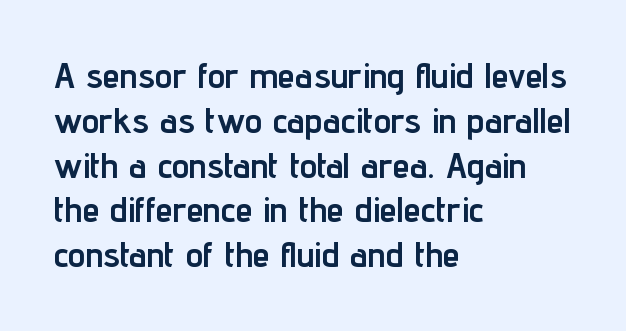
The rendering uses natural spacing where letterforms have individual widths. Lines of text with bare space underneath. Interline gaps are of average width in this sample. One-word summary of the alignment: left.
